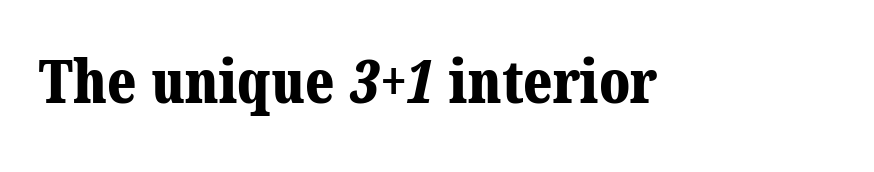
{"serif": "yes", "bold": "yes", "weight": "bold", "width": "normal", "stroke_contrast": "medium", "x_height": "medium", "monospaced": "no", "underline": "no", "letter_spacing": "normal", "letter_spacing_em": 0.0, "glyph_px": 59}
